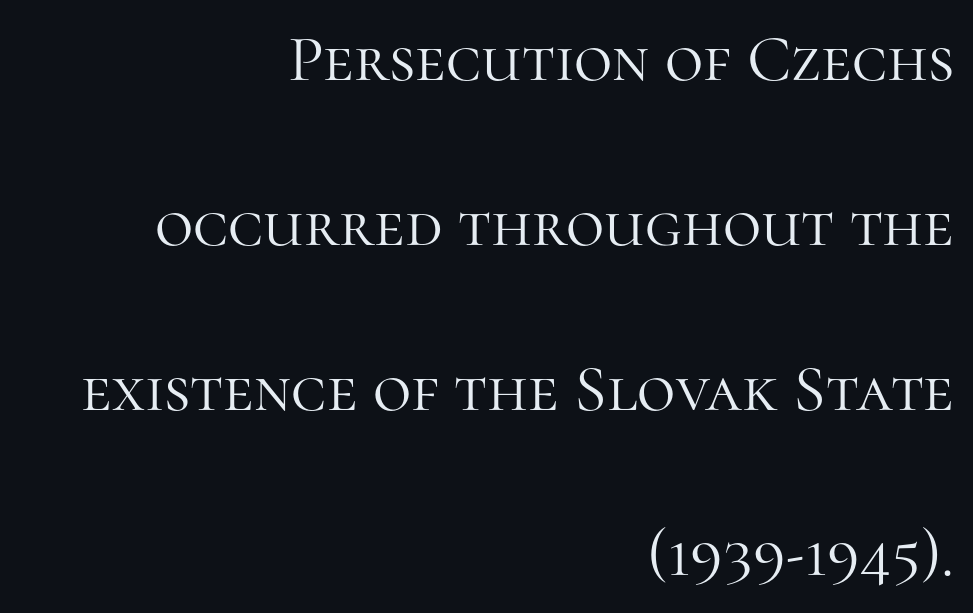
The image shows 66 px light serif type, upright; set right-aligned, loose line spacing (2.5x), normal letter spacing, not underlined; high stroke contrast and a medium x-height.
